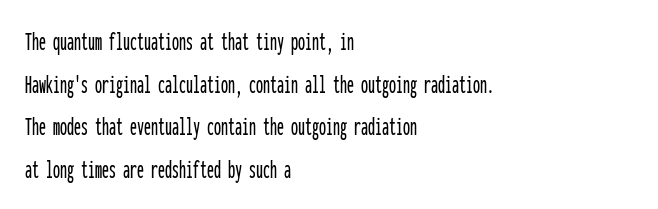
The image shows 28 px condensed sans-serif type, upright, monospaced; set left-aligned, normal line spacing (1.52x), normal letter spacing, not underlined; low stroke contrast and a medium x-height.
